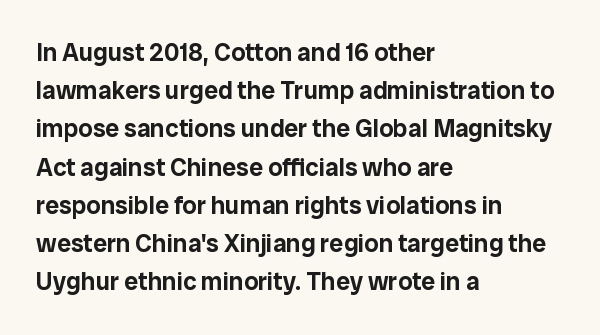
Q: Is the text italic (slanted)? A: No, it is upright.
Q: Is the text underlined? A: No.
Q: How is the paragraph aligned? A: Left-aligned.
Q: Is the spacing between letters normal or unusually wide? A: Normal.
Q: Is the spacing between lines tight, normal or loose? A: Normal.
